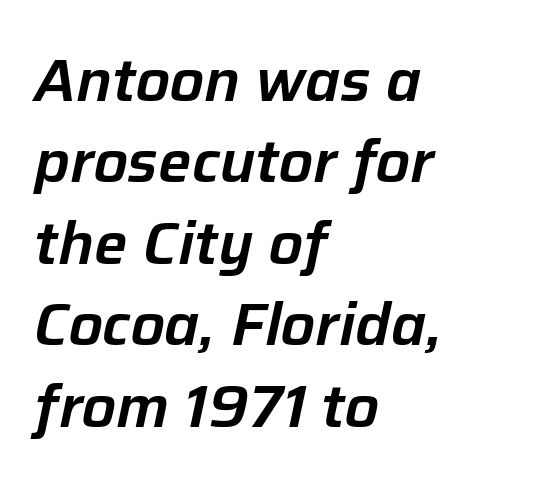
Q: Is the text italic (slanted)? A: Yes, it leans right by about 12 degrees.
Q: Is the text underlined? A: No.
Q: How is the paragraph aligned? A: Left-aligned.
Q: Is the spacing between letters normal or unusually wide? A: Normal.
Q: Is the spacing between lines tight, normal or loose? A: Normal.
Q: Width (condensed, normal, or wide)? A: Normal.
Q: Stroke contrast? A: Low.
Q: x-height? A: Medium.
Q: Monospaced? A: No.
